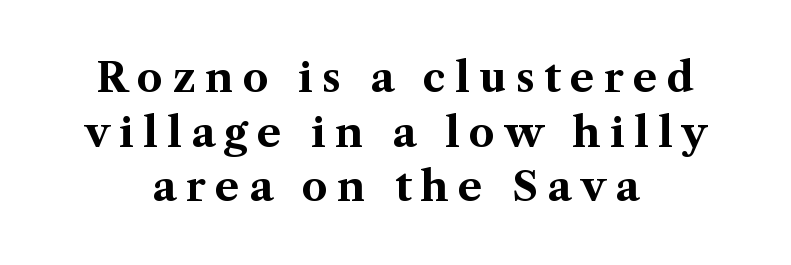
This block has exactly the height ordinary leading produces. These lines are centered, leaving both edges ragged. This is serif lettering, the kind often seen in printed books. Spacing verdict: proportional, widths tailored to each character.
